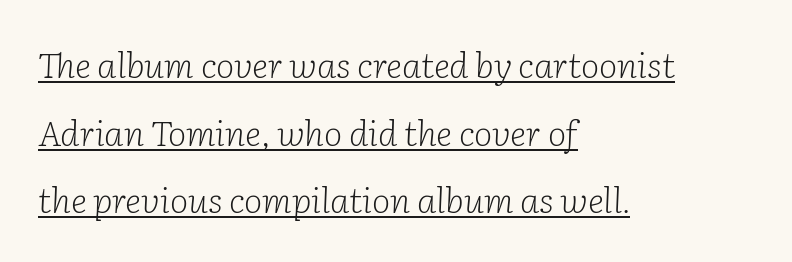
Q: Is the text bold? A: No.
Q: Is the text italic (slanted)? A: Yes, it leans right by about 2 degrees.
Q: Is the typeface a serif or a sans-serif typeface? A: Serif.
Q: Is the text underlined? A: Yes.
Q: How is the paragraph aligned? A: Left-aligned.
Q: Is the spacing between letters normal or unusually wide? A: Normal.
Q: Is the spacing between lines tight, normal or loose? A: Loose.
Q: Width (condensed, normal, or wide)? A: Normal.
Q: Stroke contrast? A: Low.
Q: x-height? A: Medium.
Q: Monospaced? A: No.
